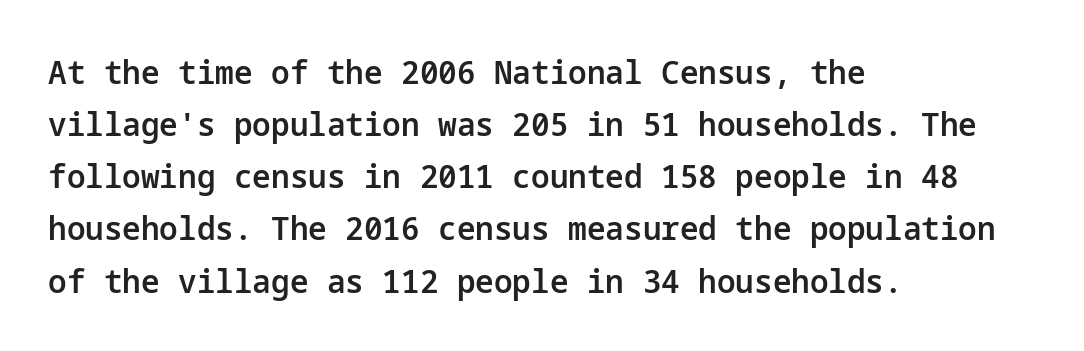
Q: Is the text bold? A: Semi-bold.
Q: Is the text italic (slanted)? A: No, it is upright.
Q: Is the typeface a serif or a sans-serif typeface? A: Sans-serif.
Q: Is the text underlined? A: No.
Q: How is the paragraph aligned? A: Left-aligned.
Q: Is the spacing between letters normal or unusually wide? A: Normal.
Q: Is the spacing between lines tight, normal or loose? A: Normal.
Q: Width (condensed, normal, or wide)? A: Normal.
Q: Stroke contrast? A: Low.
Q: x-height? A: Medium.
